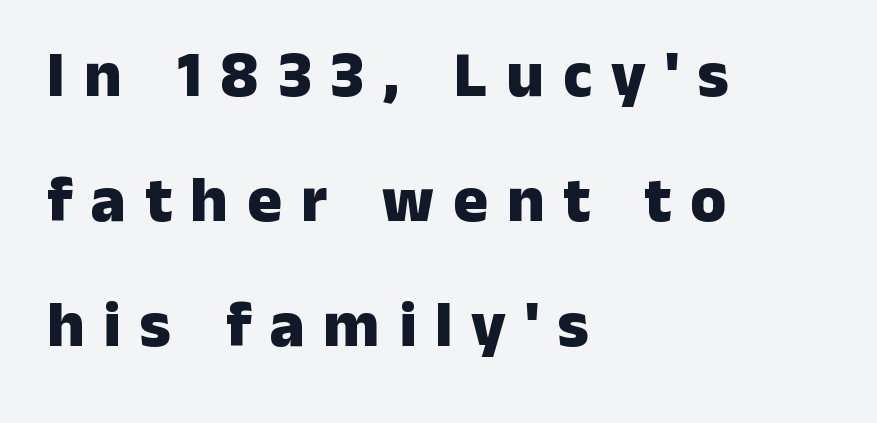
The image shows 65 px heavy sans-serif type, upright; set left-aligned, loose line spacing (1.92x), unusually wide letter spacing (+0.29 em), not underlined; low stroke contrast and a medium x-height.
